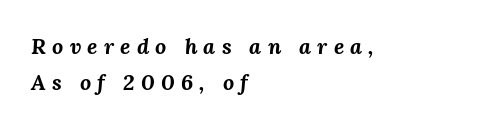
The image shows 22 px bold type, italic (leaning right); set left-aligned, normal line spacing (1.65x), unusually wide letter spacing (+0.28 em), not underlined.
